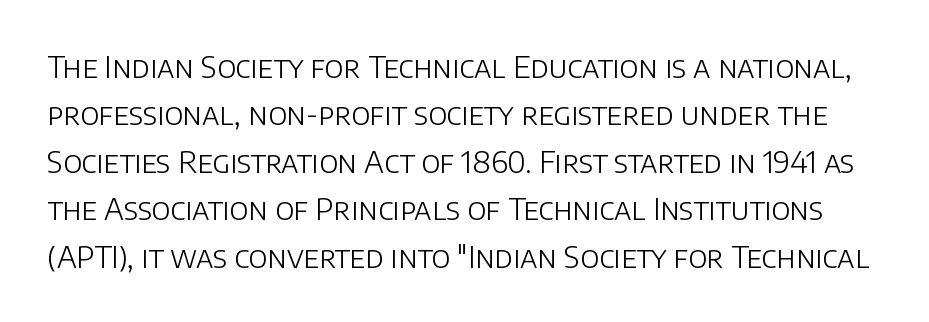
The image shows 30 px light sans-serif type, upright; set normal line spacing (1.58x), normal letter spacing, not underlined; low stroke contrast and a large x-height.
